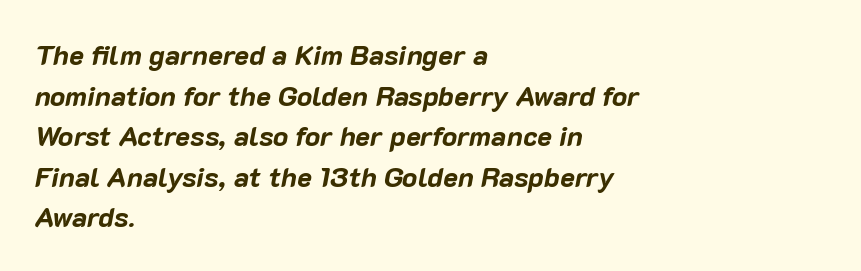
Q: Is the text bold? A: Yes.
Q: Is the text italic (slanted)? A: Yes, it leans right by about 10 degrees.
Q: Is the text underlined? A: No.
Q: How is the paragraph aligned? A: Left-aligned.
Q: Is the spacing between letters normal or unusually wide? A: Normal.
Q: Is the spacing between lines tight, normal or loose? A: Normal.
Q: Width (condensed, normal, or wide)? A: Normal.
Q: Stroke contrast? A: Low.
Q: x-height? A: Medium.
Q: Monospaced? A: No.
